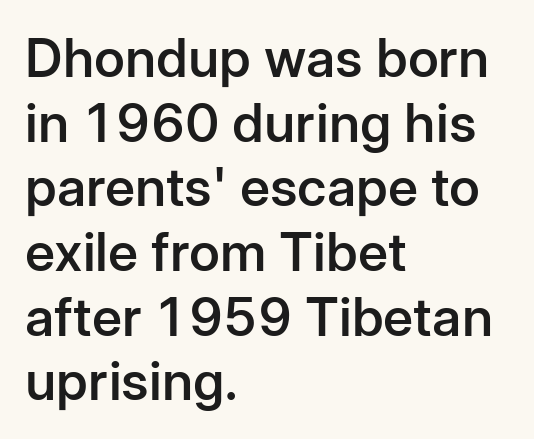
{"serif": "no", "italic": "no", "bold": "semi", "weight": "semibold", "width": "normal", "stroke_contrast": "low", "x_height": "medium", "monospaced": "no", "underline": "no", "align": "left", "line_spacing_ratio": 1.22, "letter_spacing": "normal", "letter_spacing_em": 0.0, "glyph_px": 53}
